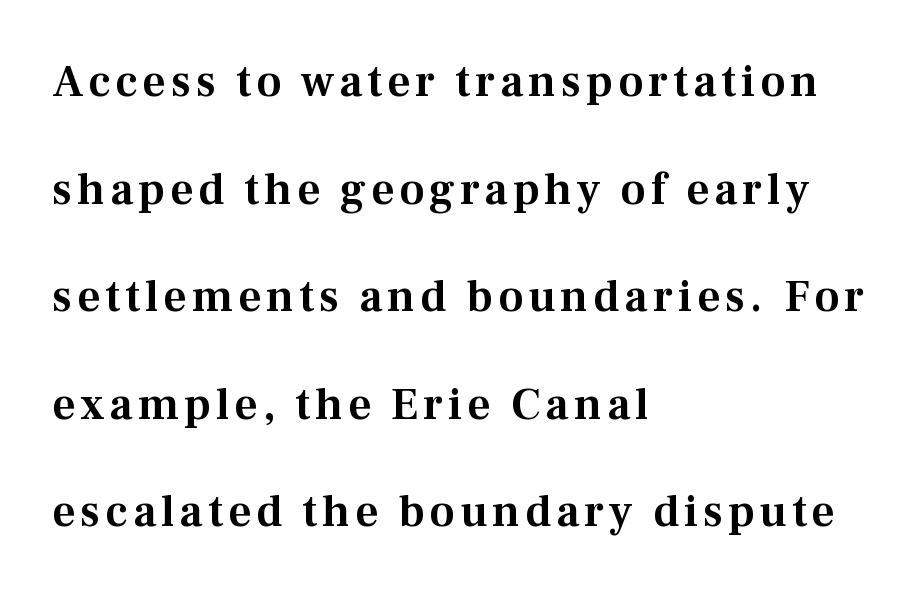
Q: Is the text italic (slanted)? A: No, it is upright.
Q: Is the typeface a serif or a sans-serif typeface? A: Serif.
Q: Is the text underlined? A: No.
Q: How is the paragraph aligned? A: Left-aligned.
Q: Is the spacing between lines tight, normal or loose? A: Loose.
Q: Width (condensed, normal, or wide)? A: Normal.
Q: Stroke contrast? A: Medium.
Q: x-height? A: Medium.
Q: Monospaced? A: No.
